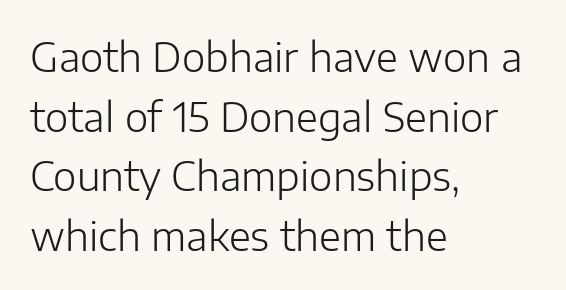
{"serif": "no", "italic": "no", "bold": "no", "weight": "light", "width": "normal", "stroke_contrast": "low", "x_height": "medium", "monospaced": "no", "underline": "no", "align": "left", "line_spacing": "normal", "line_spacing_ratio": 1.49, "letter_spacing": "normal", "letter_spacing_em": 0.0, "glyph_px": 40}
